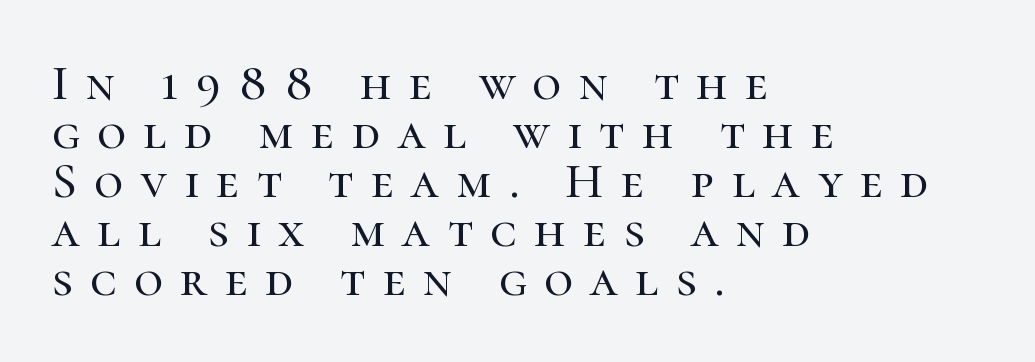
{"serif": "yes", "italic": "no", "width": "normal", "stroke_contrast": "high", "x_height": "medium", "monospaced": "no", "underline": "no", "align": "left", "line_spacing": "tight", "line_spacing_ratio": 0.98, "letter_spacing": "wide", "letter_spacing_em": 0.35, "glyph_px": 50}
